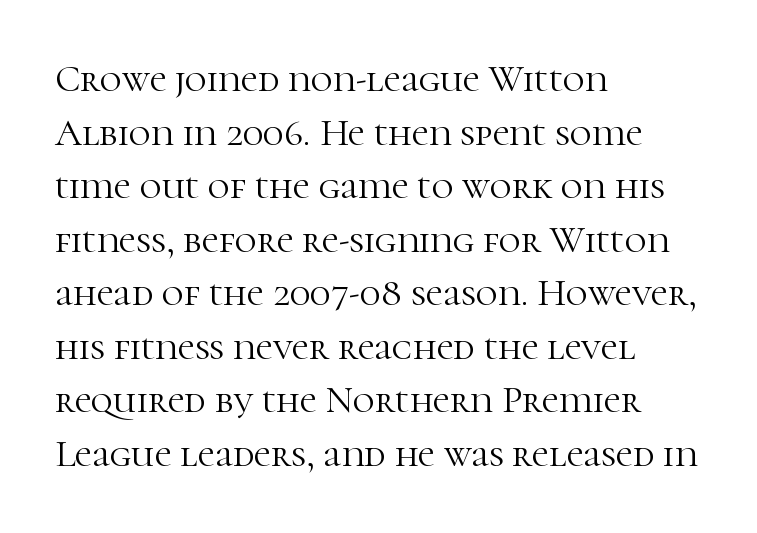
The image shows 38 px light serif type, upright; set left-aligned, normal line spacing (1.41x), normal letter spacing, not underlined; high stroke contrast and a medium x-height.
